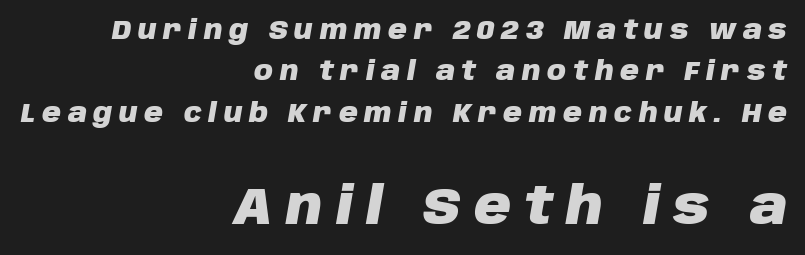
Q: Is the text bold? A: Yes.
Q: Is the text italic (slanted)? A: Yes, it leans right by about 10 degrees.
Q: Is the text underlined? A: No.
Q: How is the paragraph aligned? A: Right-aligned.
Q: Is the spacing between letters normal or unusually wide? A: Unusually wide.
Q: Is the spacing between lines tight, normal or loose? A: Normal.
Q: Which block of text is set in a larger size, the first (top) or the second (bottom)? A: The second (bottom) one.
Q: Width (condensed, normal, or wide)? A: Normal.
Q: Stroke contrast? A: Low.
Q: x-height? A: Large.
Q: Monospaced? A: No.
